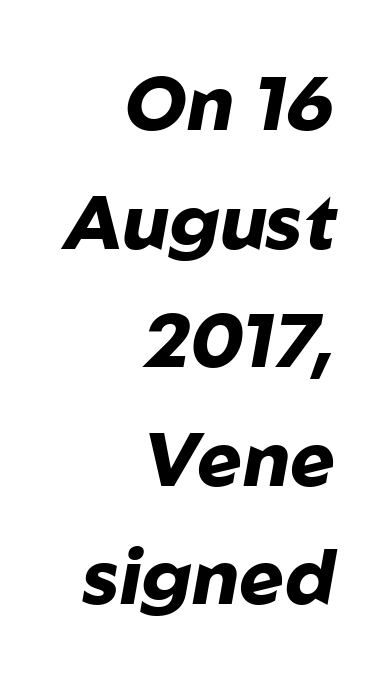
The image shows 76 px heavy type, italic (leaning right); set right-aligned, normal line spacing (1.56x), normal letter spacing, not underlined; low stroke contrast and a medium x-height.
